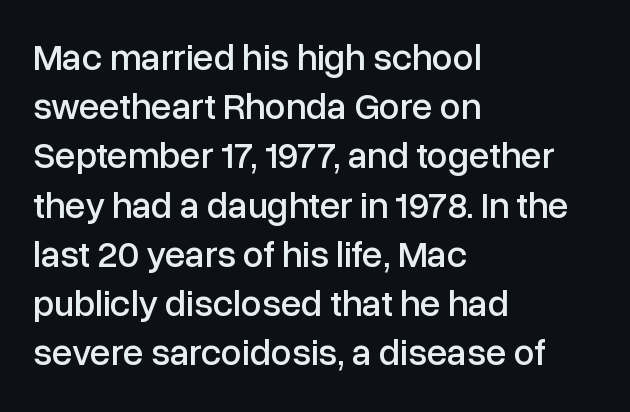
The paragraph has a hard left edge and a soft right edge. The letters advance in unequal steps, a hallmark of proportional type. Honestly, there is no underline to notice here at all. Does extra space separate the letters? No, they use regular spacing. Line spacing here is normal. A sans-serif font was chosen for this passage.
